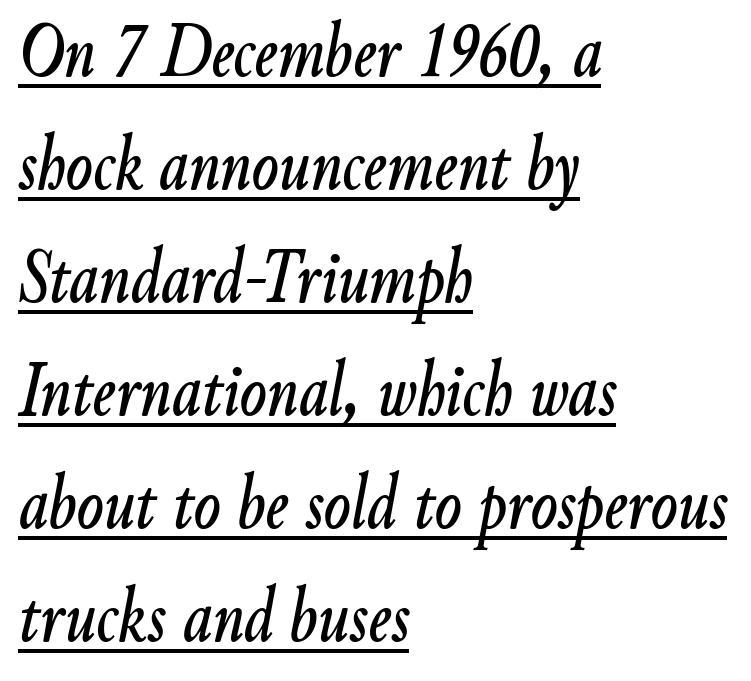
{"italic": "yes", "lean": "right", "slant_degrees": 9, "width": "condensed", "stroke_contrast": "low", "x_height": "small", "monospaced": "no", "underline": "yes", "align": "left", "line_spacing": "normal", "line_spacing_ratio": 1.43, "letter_spacing": "normal", "letter_spacing_em": 0.0, "glyph_px": 79}
